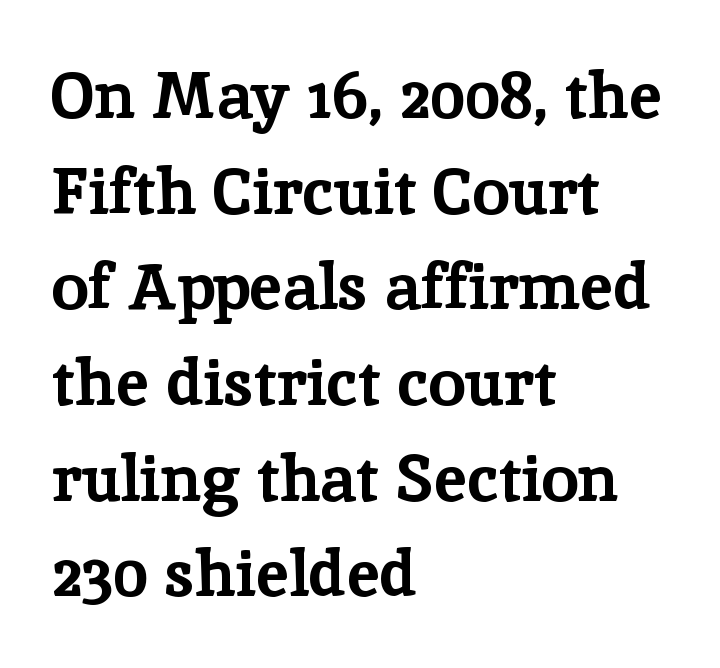
Q: Is the text bold? A: Yes.
Q: Is the text italic (slanted)? A: No, it is upright.
Q: Is the typeface a serif or a sans-serif typeface? A: Serif.
Q: Is the text underlined? A: No.
Q: How is the paragraph aligned? A: Left-aligned.
Q: Is the spacing between letters normal or unusually wide? A: Normal.
Q: Is the spacing between lines tight, normal or loose? A: Normal.
Q: Width (condensed, normal, or wide)? A: Normal.
Q: Stroke contrast? A: Low.
Q: x-height? A: Medium.
Q: Monospaced? A: No.
